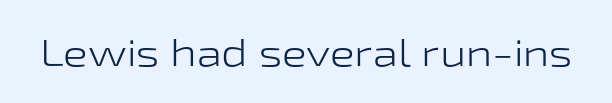
The image shows 37 px light, wide sans-serif type, upright; set normal letter spacing, not underlined; low stroke contrast and a medium x-height.
